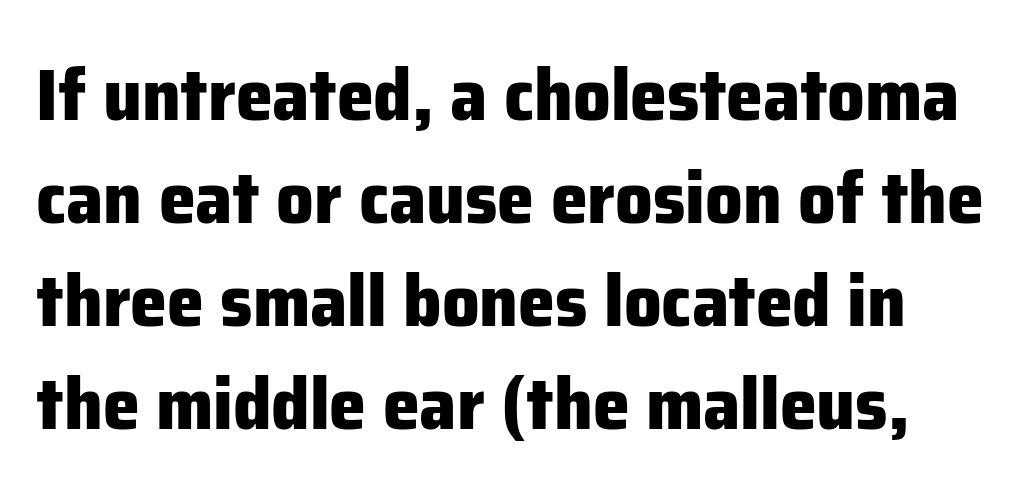
{"serif": "no", "italic": "no", "bold": "yes", "weight": "heavy", "width": "normal", "stroke_contrast": "low", "x_height": "medium", "monospaced": "no", "underline": "no", "line_spacing": "normal", "line_spacing_ratio": 1.39, "letter_spacing": "normal", "letter_spacing_em": 0.0, "glyph_px": 74}
